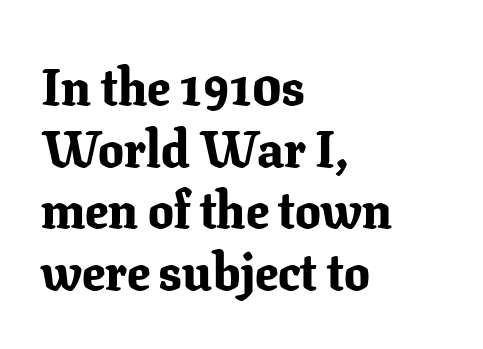
A typesetter would call this zero additional tracking. A student would call this left alignment; a typographer would say flush left, rag right. Italic? Not at all — the glyphs are vertical. The letters carry serifs — small finishing strokes at the ends of their stems.
